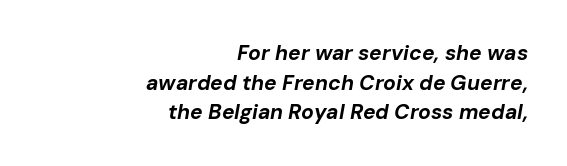
{"italic": "yes", "lean": "right", "slant_degrees": 10, "bold": "yes", "underline": "no", "align": "right", "line_spacing": "normal", "line_spacing_ratio": 1.41, "letter_spacing": "normal", "letter_spacing_em": 0.0, "glyph_px": 21}
